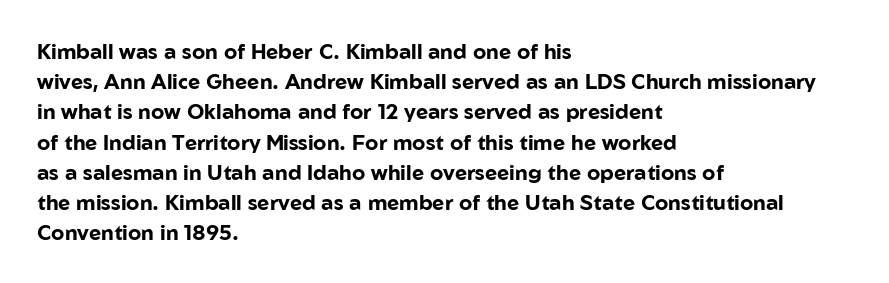
Emphasis by weight is at full strength: bold. Compared with typical body copy, the letter spacing here is the same. The passage shown is not underscored anywhere. Each new line begins a customary step beneath the previous one.
